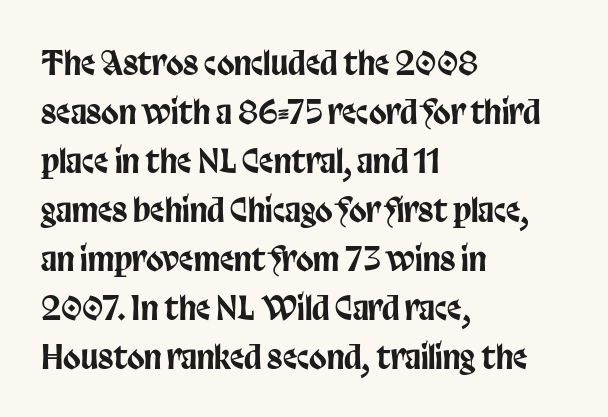
Which margin do the lines hug? The left one — the right edge is uneven. The typography opts for an upright posture over an oblique one. Check under the words: just untouched page. Horizontal bands of white between lines are of average thickness.
